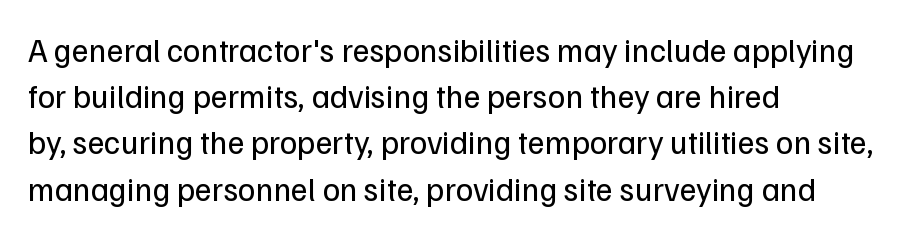
{"serif": "no", "italic": "no", "bold": "no", "weight": "regular", "width": "normal", "stroke_contrast": "low", "x_height": "medium", "monospaced": "no", "underline": "no", "align": "left", "line_spacing": "normal", "line_spacing_ratio": 1.4, "letter_spacing": "normal", "letter_spacing_em": 0.0, "glyph_px": 33}
